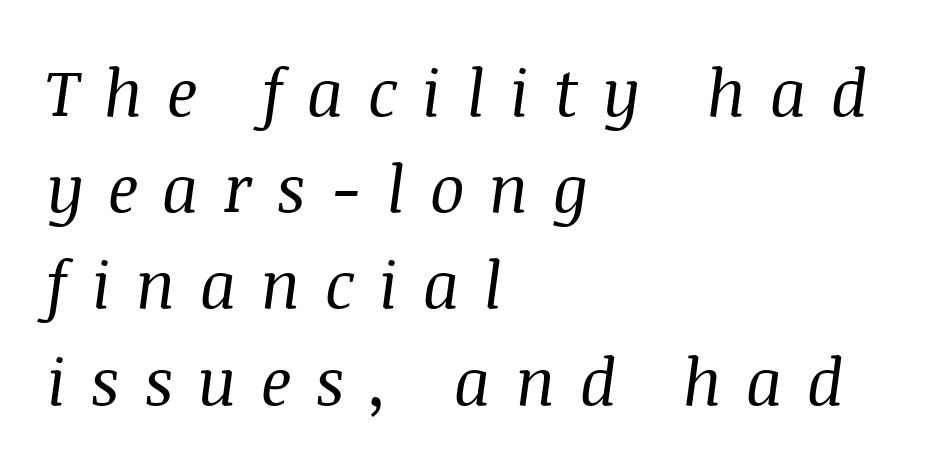
Q: Is the text bold? A: No.
Q: Is the text italic (slanted)? A: Yes, it leans right by about 8 degrees.
Q: Is the typeface a serif or a sans-serif typeface? A: Serif.
Q: Is the text underlined? A: No.
Q: How is the paragraph aligned? A: Left-aligned.
Q: Is the spacing between letters normal or unusually wide? A: Unusually wide.
Q: Is the spacing between lines tight, normal or loose? A: Normal.
Q: Width (condensed, normal, or wide)? A: Normal.
Q: Stroke contrast? A: Medium.
Q: x-height? A: Large.
Q: Monospaced? A: No.
